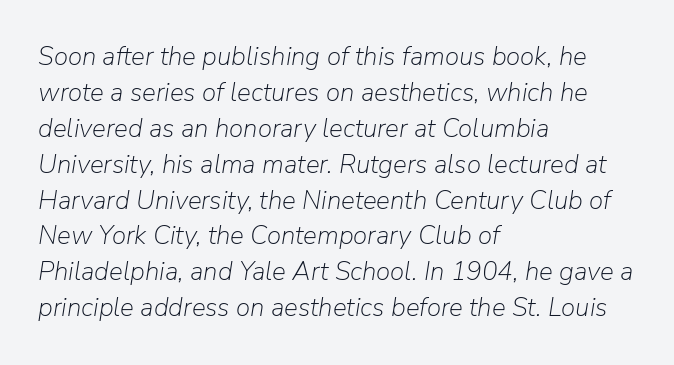
Q: Is the text bold? A: No.
Q: Is the text italic (slanted)? A: Yes, it leans right by about 9 degrees.
Q: Is the text underlined? A: No.
Q: How is the paragraph aligned? A: Left-aligned.
Q: Is the spacing between letters normal or unusually wide? A: Normal.
Q: Is the spacing between lines tight, normal or loose? A: Normal.
